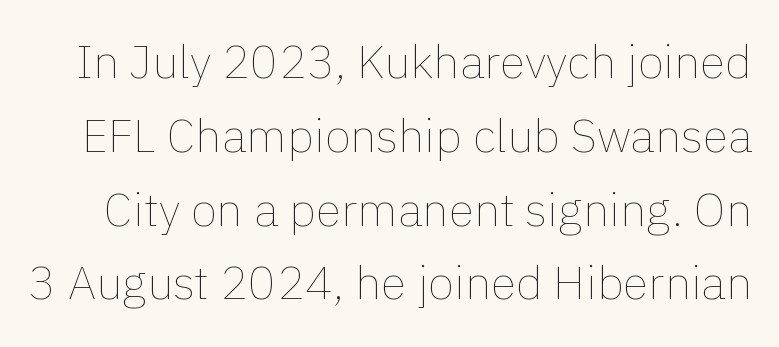
The image shows 47 px thin type, upright; set normal line spacing (1.57x), normal letter spacing, not underlined; low stroke contrast and a medium x-height.
